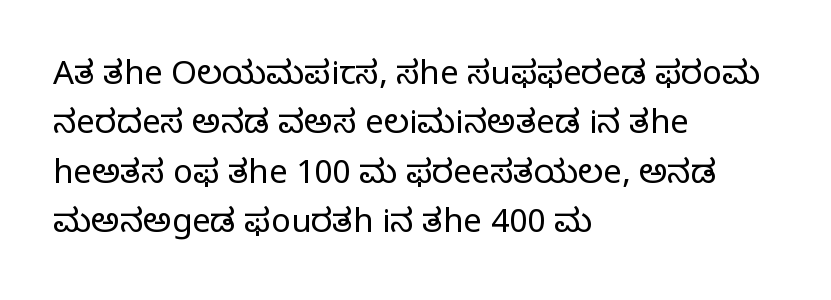
Q: Is the text bold? A: No.
Q: Is the text italic (slanted)? A: No, it is upright.
Q: Is the typeface a serif or a sans-serif typeface? A: Serif.
Q: Is the text underlined? A: No.
Q: How is the paragraph aligned? A: Left-aligned.
Q: Is the spacing between letters normal or unusually wide? A: Normal.
Q: Is the spacing between lines tight, normal or loose? A: Normal.
Q: Width (condensed, normal, or wide)? A: Normal.
Q: Stroke contrast? A: Low.
Q: x-height? A: Large.
Q: Monospaced? A: No.
